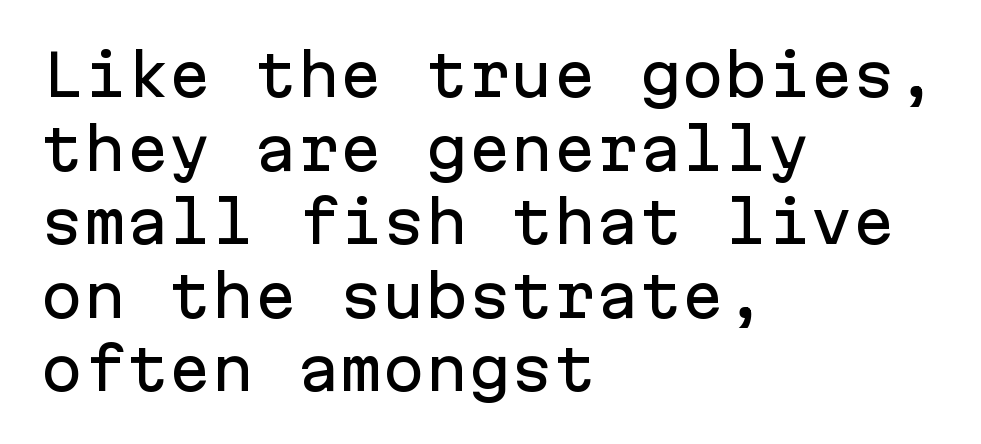
{"serif": "no", "italic": "no", "width": "normal", "stroke_contrast": "low", "x_height": "medium", "monospaced": "yes", "underline": "no", "align": "left", "line_spacing": "normal", "line_spacing_ratio": 1.29, "letter_spacing": "normal", "letter_spacing_em": 0.0, "glyph_px": 57}
